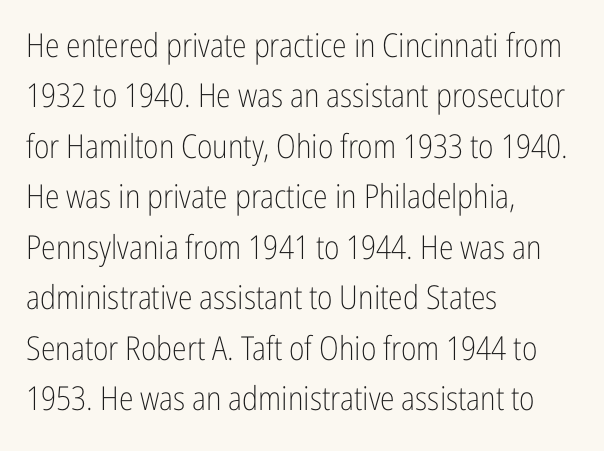
Counters stay open thanks to moderate or lighter strokes. Tracking here is standard; glyphs follow each other at the usual distance. Note the varied advance widths — an 'i' is clearly narrower than an 'm'. A bare baseline throughout the passage. Casual observation: everything's shoved over to the left.
